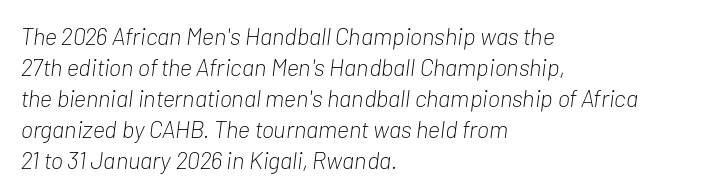
The image shows 24 px text type, italic (leaning right); set left-aligned, normal line spacing (1.29x), normal letter spacing, not underlined.
